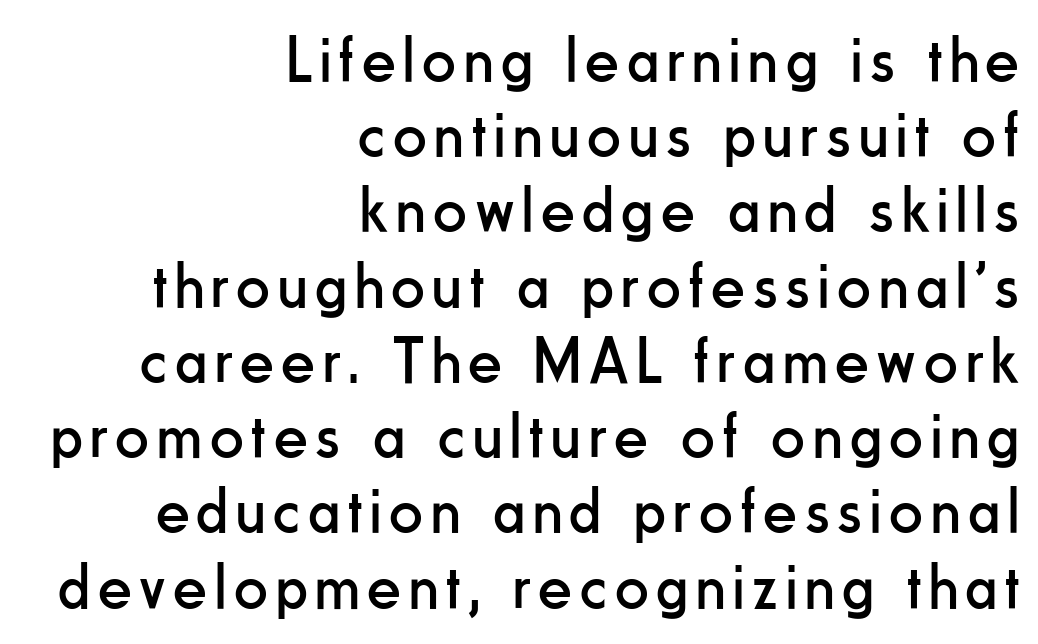
Q: Is the text bold? A: No.
Q: Is the text italic (slanted)? A: No, it is upright.
Q: Is the typeface a serif or a sans-serif typeface? A: Sans-serif.
Q: Is the text underlined? A: No.
Q: How is the paragraph aligned? A: Right-aligned.
Q: Is the spacing between lines tight, normal or loose? A: Tight.
Q: Width (condensed, normal, or wide)? A: Condensed.
Q: Stroke contrast? A: Low.
Q: x-height? A: Small.
Q: Monospaced? A: No.
